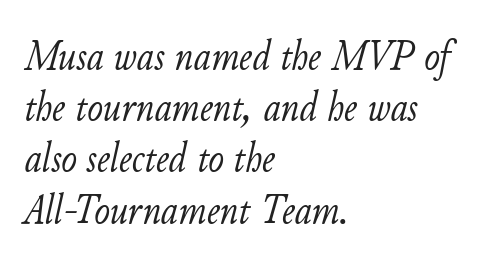
Looks like regular typesetting: each glyph gets only the width it needs. Compared with a typical body face, this is equally light or lighter still. If you drew a line through each stem, it would be angled. Type without underlining.
